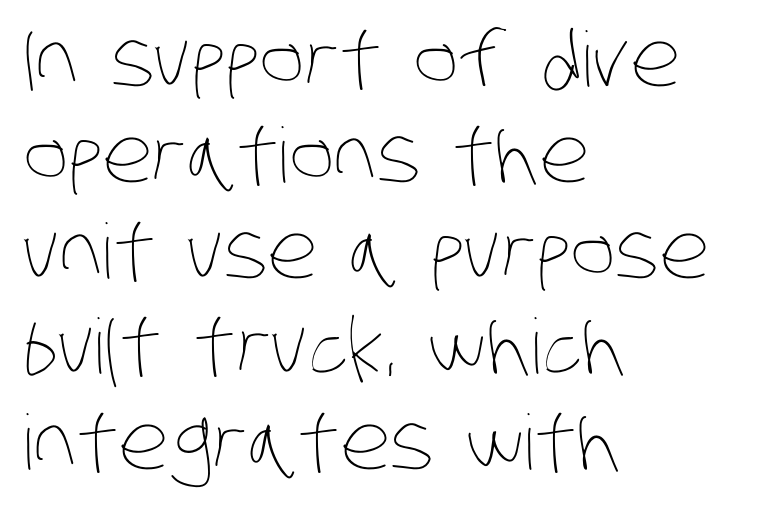
The image shows 76 px thin, condensed type; set left-aligned, normal line spacing (1.26x), normal letter spacing, not underlined; low stroke contrast and a large x-height.
